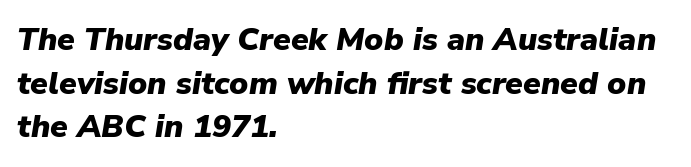
{"italic": "yes", "lean": "right", "slant_degrees": 9, "bold": "yes", "weight": "heavy", "width": "normal", "stroke_contrast": "low", "x_height": "medium", "monospaced": "no", "underline": "no", "align": "left", "line_spacing": "normal", "line_spacing_ratio": 1.36, "letter_spacing": "normal", "letter_spacing_em": 0.0, "glyph_px": 32}
